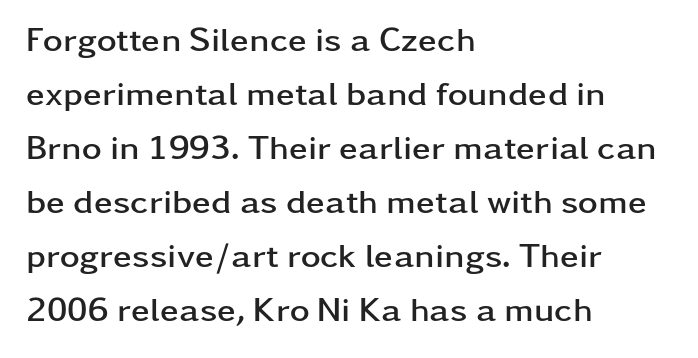
{"serif": "no", "italic": "no", "bold": "yes", "weight": "semibold", "width": "wide", "stroke_contrast": "low", "x_height": "medium", "monospaced": "no", "underline": "no", "align": "left", "line_spacing": "normal", "line_spacing_ratio": 1.59, "letter_spacing": "normal", "letter_spacing_em": 0.0, "glyph_px": 34}
